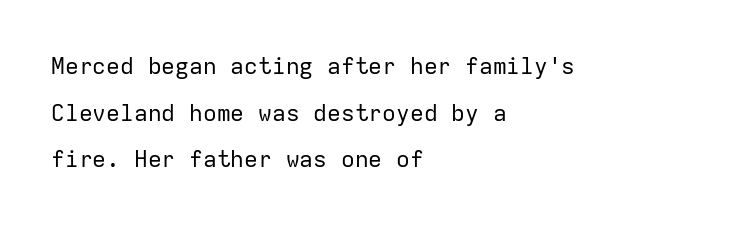
{"italic": "no", "bold": "no", "underline": "no", "align": "left", "line_spacing": "loose", "line_spacing_ratio": 2.03, "letter_spacing": "normal", "letter_spacing_em": 0.0, "glyph_px": 23}
